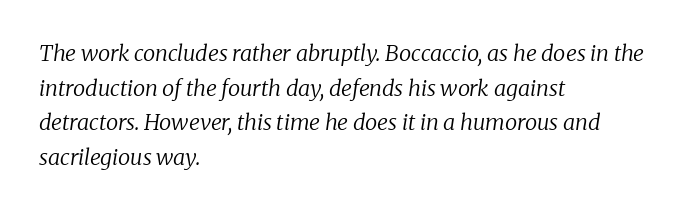
{"italic": "yes", "lean": "right", "slant_degrees": 8, "bold": "no", "underline": "no", "align": "left", "line_spacing": "normal", "line_spacing_ratio": 1.57, "letter_spacing": "normal", "letter_spacing_em": 0.0, "glyph_px": 22}
